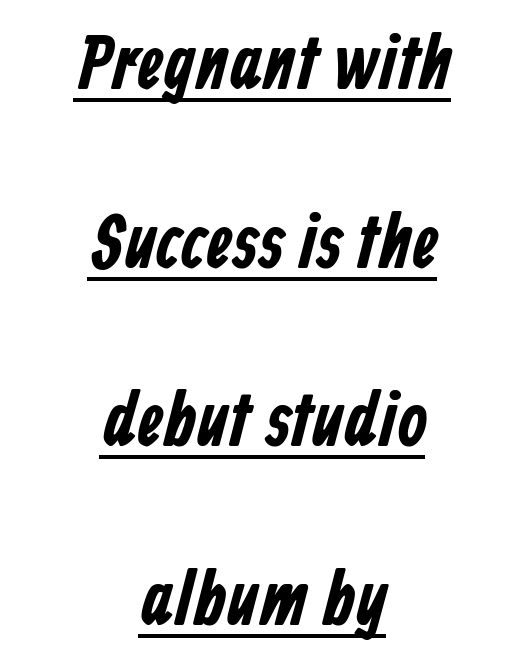
The image shows 76 px condensed sans-serif type; set centered, loose line spacing (2.35x), normal letter spacing, underlined; low stroke contrast and a medium x-height.
